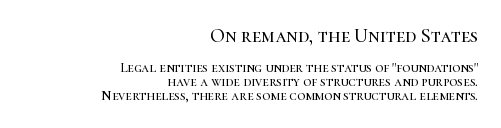
The image shows 20 px text type, upright; set right-aligned, tight line spacing (1.0x), normal letter spacing, not underlined; the first (top) block is 1.43x larger.
